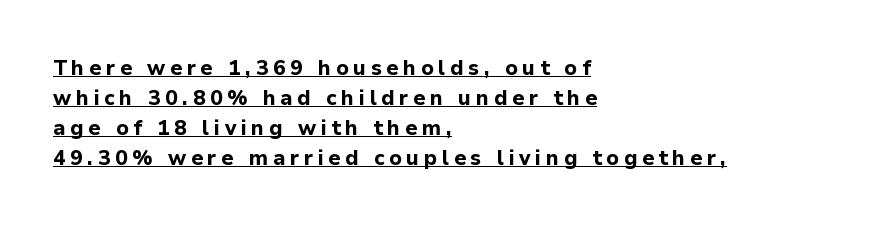
{"italic": "no", "bold": "yes", "underline": "yes", "align": "left", "line_spacing": "normal", "line_spacing_ratio": 1.43, "letter_spacing": "wide", "letter_spacing_em": 0.22, "glyph_px": 21}
